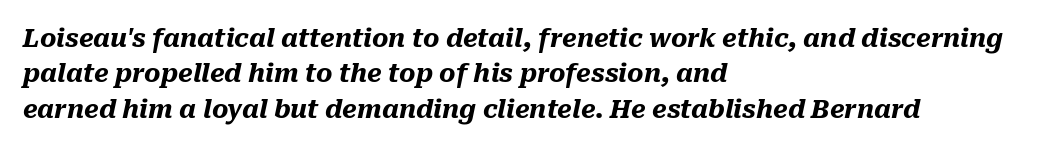
The image shows 25 px bold type, italic (leaning right); set left-aligned, normal line spacing (1.42x), normal letter spacing, not underlined.
